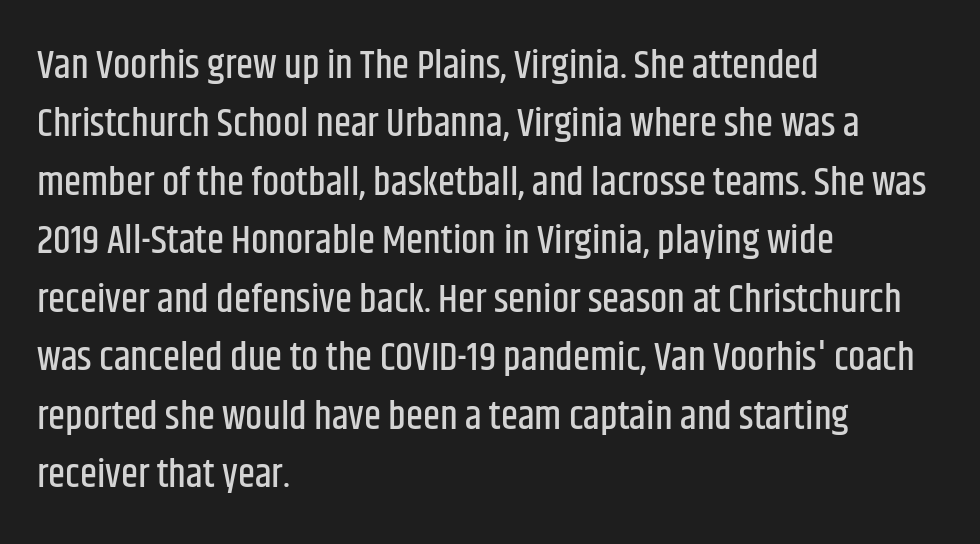
Q: Is the text italic (slanted)? A: No, it is upright.
Q: Is the typeface a serif or a sans-serif typeface? A: Sans-serif.
Q: Is the text underlined? A: No.
Q: How is the paragraph aligned? A: Left-aligned.
Q: Is the spacing between letters normal or unusually wide? A: Normal.
Q: Is the spacing between lines tight, normal or loose? A: Normal.
Q: Width (condensed, normal, or wide)? A: Condensed.
Q: Stroke contrast? A: Low.
Q: x-height? A: Large.
Q: Monospaced? A: No.
